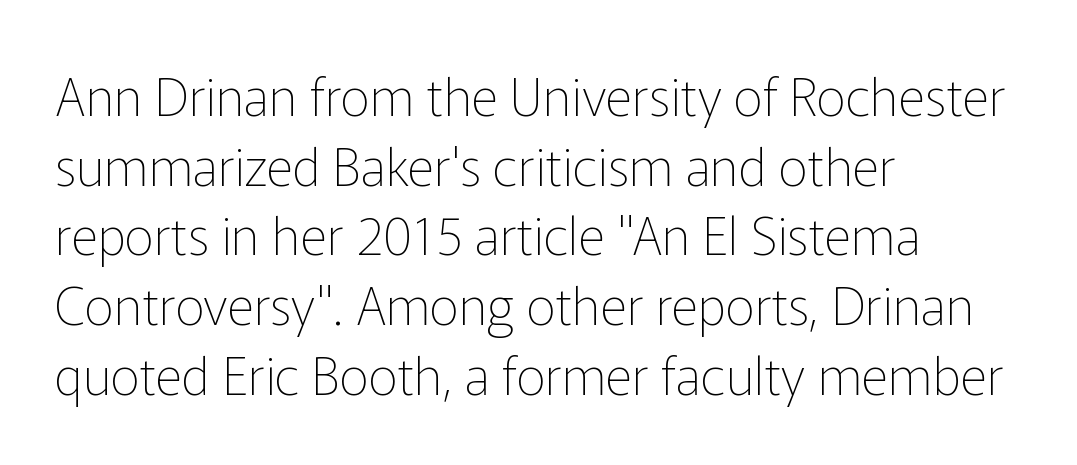
{"serif": "no", "italic": "no", "bold": "no", "weight": "thin", "width": "normal", "stroke_contrast": "low", "x_height": "medium", "monospaced": "no", "underline": "no", "align": "left", "line_spacing": "normal", "line_spacing_ratio": 1.34, "letter_spacing": "normal", "letter_spacing_em": 0.0, "glyph_px": 52}
